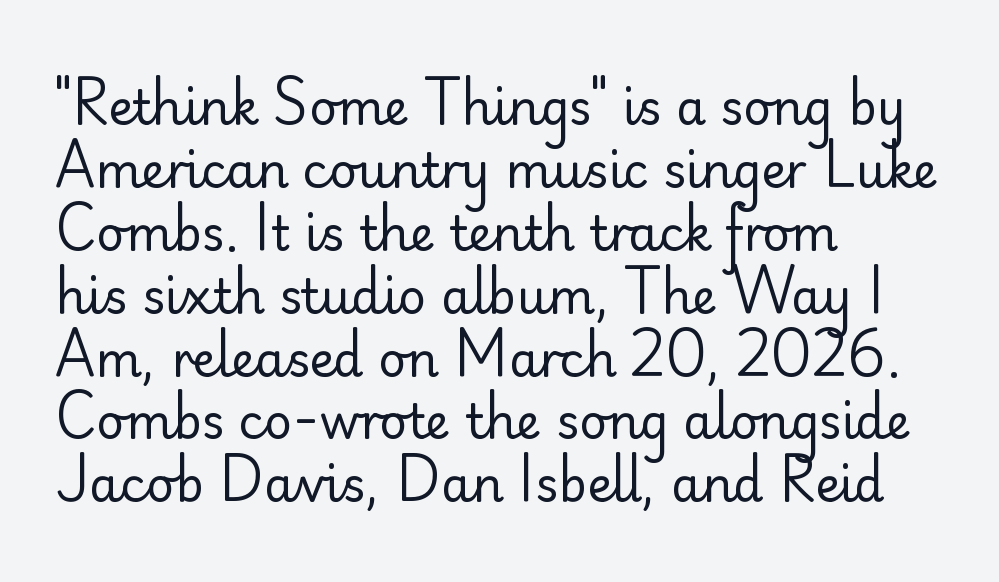
{"serif": "no", "italic": "no", "bold": "no", "weight": "regular", "width": "normal", "stroke_contrast": "low", "x_height": "small", "monospaced": "no", "underline": "no", "align": "left", "line_spacing": "normal", "line_spacing_ratio": 1.31, "letter_spacing": "normal", "letter_spacing_em": 0.0, "glyph_px": 48}
